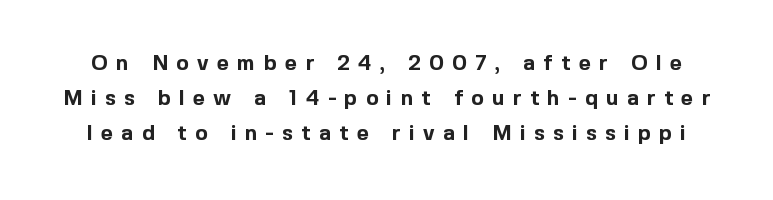
The image shows 21 px bold type, upright; set normal line spacing (1.67x), unusually wide letter spacing (+0.4 em), not underlined.
